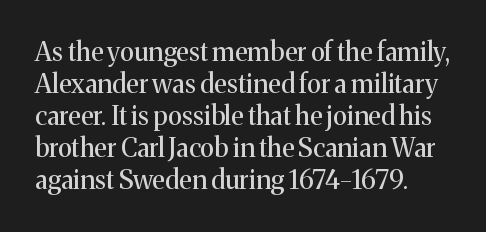
{"italic": "no", "bold": "no", "underline": "no", "align": "left", "line_spacing_ratio": 1.23, "letter_spacing": "normal", "letter_spacing_em": 0.0, "glyph_px": 26}
